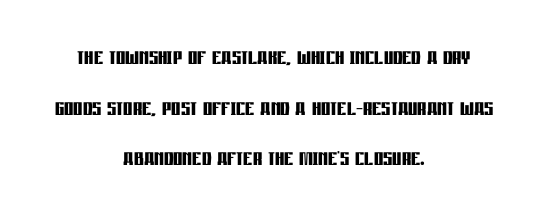
The image shows 29 px semibold, condensed sans-serif type, upright; set centered, line spacing 1.75x, normal letter spacing, not underlined; low stroke contrast and a large x-height.
